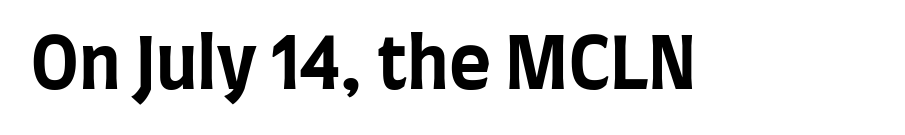
Students, this is bold: see how much ink each stroke carries. The horizontal fit of the characters is conventional and even. Do the characters align in a grid? No, the font is proportional. Observe the absence of serifs on each vertical stroke in this sample. Has an underline been added? It has not.
